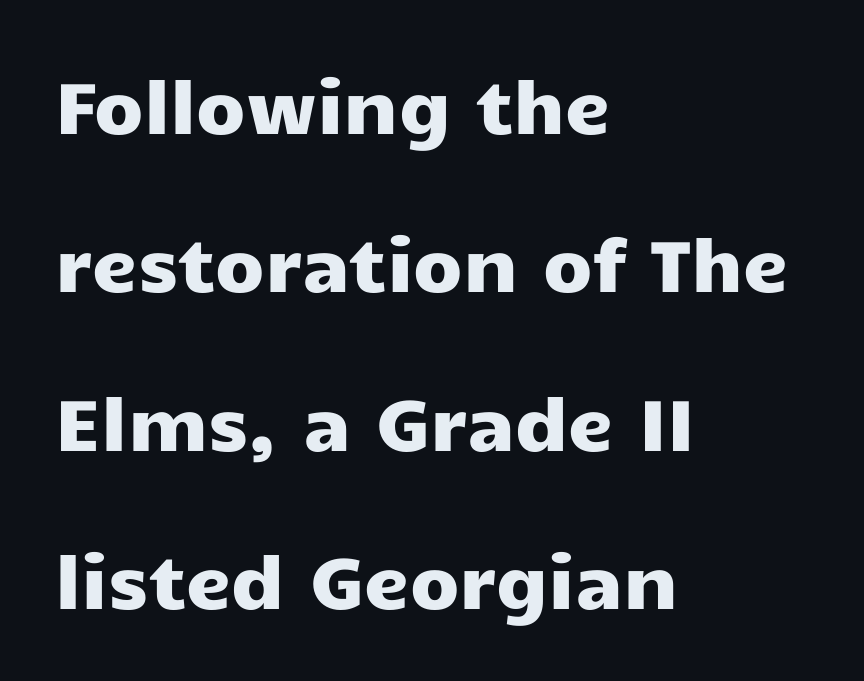
{"serif": "no", "italic": "no", "width": "wide", "stroke_contrast": "low", "x_height": "medium", "monospaced": "no", "underline": "no", "align": "left", "line_spacing": "loose", "line_spacing_ratio": 2.2, "letter_spacing": "normal", "letter_spacing_em": 0.0, "glyph_px": 72}
